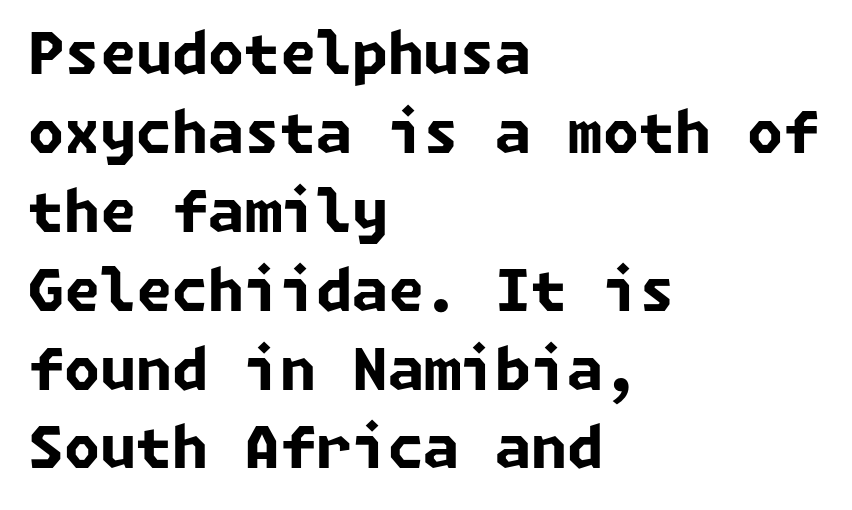
The image shows 58 px bold sans-serif type; set left-aligned, normal line spacing (1.36x), normal letter spacing, not underlined; low stroke contrast and a medium x-height.
